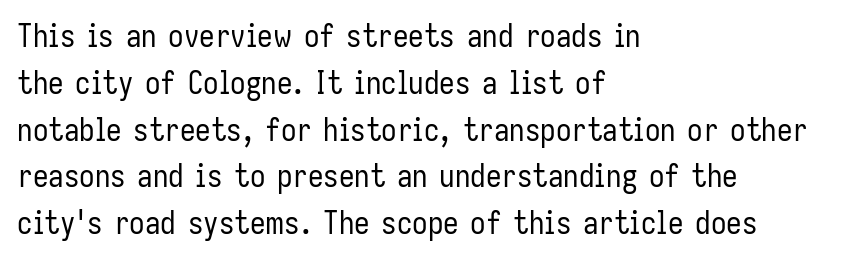
Q: Is the text bold? A: No.
Q: Is the text italic (slanted)? A: No, it is upright.
Q: Is the typeface a serif or a sans-serif typeface? A: Sans-serif.
Q: Is the text underlined? A: No.
Q: How is the paragraph aligned? A: Left-aligned.
Q: Is the spacing between letters normal or unusually wide? A: Normal.
Q: Is the spacing between lines tight, normal or loose? A: Normal.
Q: Width (condensed, normal, or wide)? A: Condensed.
Q: Stroke contrast? A: Low.
Q: x-height? A: Medium.
Q: Monospaced? A: No.
